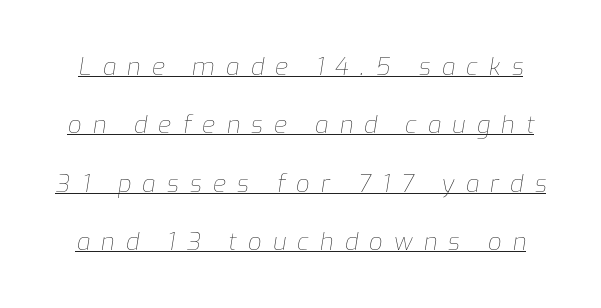
Q: Is the text bold? A: No.
Q: Is the text italic (slanted)? A: Yes, it leans right by about 9 degrees.
Q: Is the text underlined? A: Yes.
Q: Is the spacing between letters normal or unusually wide? A: Unusually wide.
Q: Is the spacing between lines tight, normal or loose? A: Loose.
